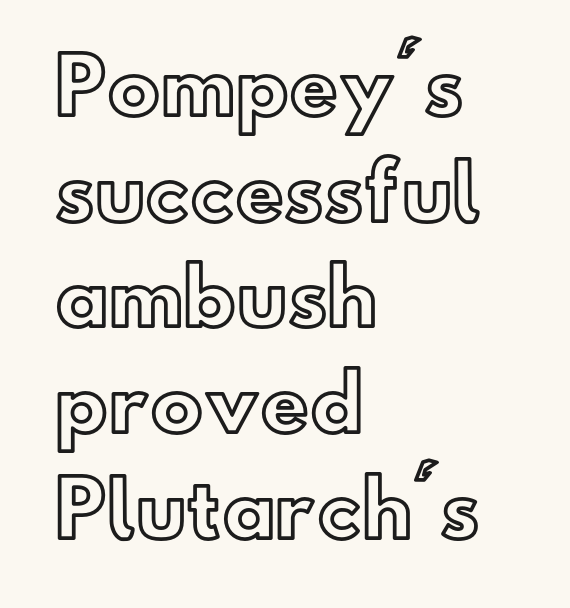
{"italic": "no", "width": "normal", "x_height": "small", "monospaced": "no", "underline": "no", "align": "left", "line_spacing": "normal", "line_spacing_ratio": 1.41, "letter_spacing": "normal", "letter_spacing_em": 0.0, "glyph_px": 75}
